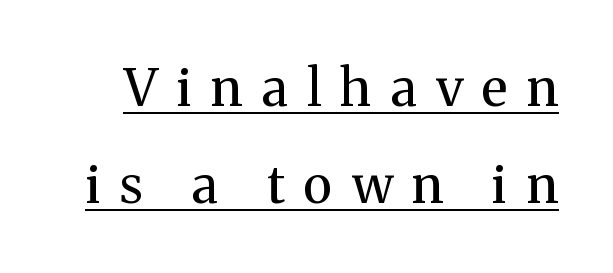
The axis of the letterforms is exactly vertical. Varying glyph widths throughout — classic text-font behaviour. Emphasis is given by a line drawn under the lettering. The line-height multiplier appears high, well above default.
